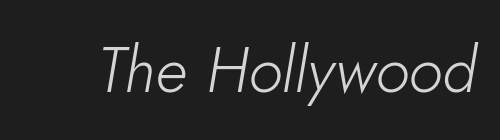
{"italic": "yes", "lean": "right", "slant_degrees": 10, "bold": "no", "weight": "light", "width": "normal", "stroke_contrast": "low", "x_height": "small", "monospaced": "no", "underline": "no", "letter_spacing": "normal", "letter_spacing_em": 0.0, "glyph_px": 63}
